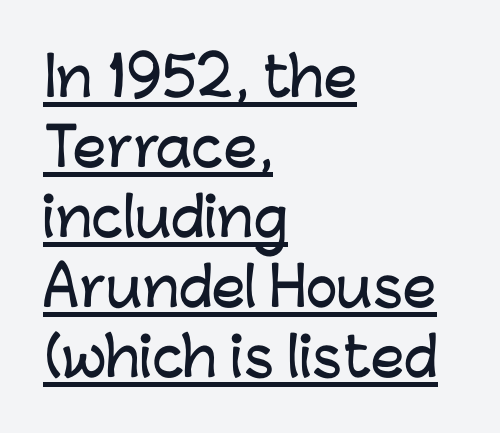
Q: Is the text italic (slanted)? A: No, it is upright.
Q: Is the typeface a serif or a sans-serif typeface? A: Sans-serif.
Q: Is the text underlined? A: Yes.
Q: How is the paragraph aligned? A: Left-aligned.
Q: Is the spacing between letters normal or unusually wide? A: Normal.
Q: Is the spacing between lines tight, normal or loose? A: Normal.
Q: Width (condensed, normal, or wide)? A: Normal.
Q: Stroke contrast? A: Low.
Q: x-height? A: Medium.
Q: Monospaced? A: No.
